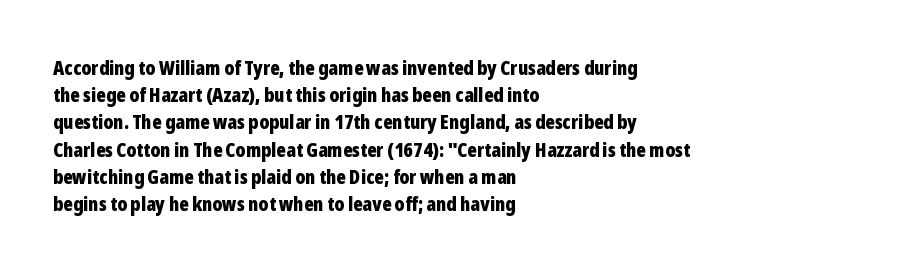
Q: Is the text bold? A: Yes.
Q: Is the text italic (slanted)? A: No, it is upright.
Q: Is the text underlined? A: No.
Q: How is the paragraph aligned? A: Left-aligned.
Q: Is the spacing between letters normal or unusually wide? A: Normal.
Q: Is the spacing between lines tight, normal or loose? A: Normal.
